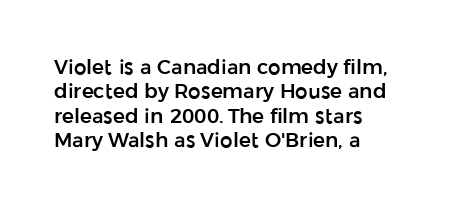
{"italic": "no", "underline": "no", "align": "left", "line_spacing_ratio": 1.22, "letter_spacing": "normal", "letter_spacing_em": 0.0, "glyph_px": 20}
